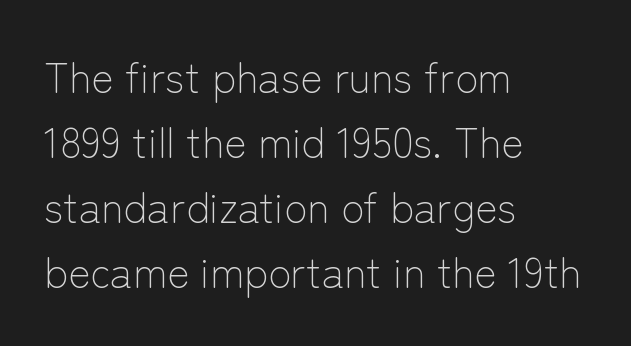
The image shows 42 px light sans-serif type, upright; set left-aligned, normal line spacing (1.55x), normal letter spacing, not underlined; low stroke contrast and a medium x-height.
